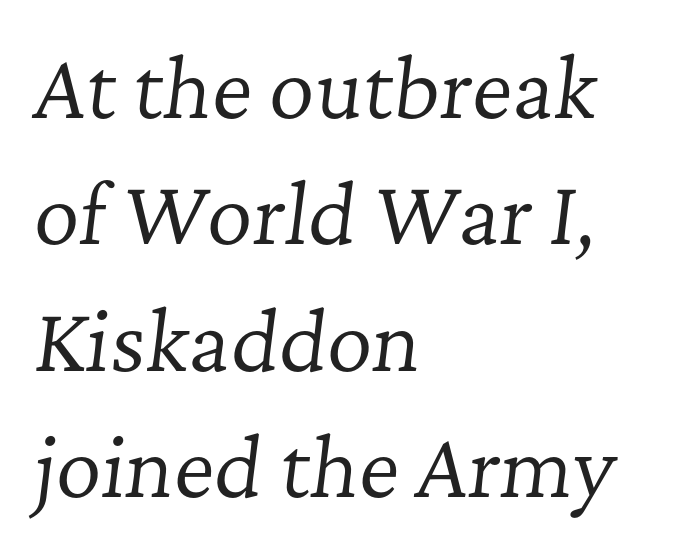
Q: Is the text bold? A: No.
Q: Is the text italic (slanted)? A: Yes, it leans right by about 7 degrees.
Q: Is the typeface a serif or a sans-serif typeface? A: Serif.
Q: Is the text underlined? A: No.
Q: How is the paragraph aligned? A: Left-aligned.
Q: Is the spacing between letters normal or unusually wide? A: Normal.
Q: Is the spacing between lines tight, normal or loose? A: Normal.
Q: Width (condensed, normal, or wide)? A: Normal.
Q: Stroke contrast? A: Low.
Q: x-height? A: Medium.
Q: Monospaced? A: No.
